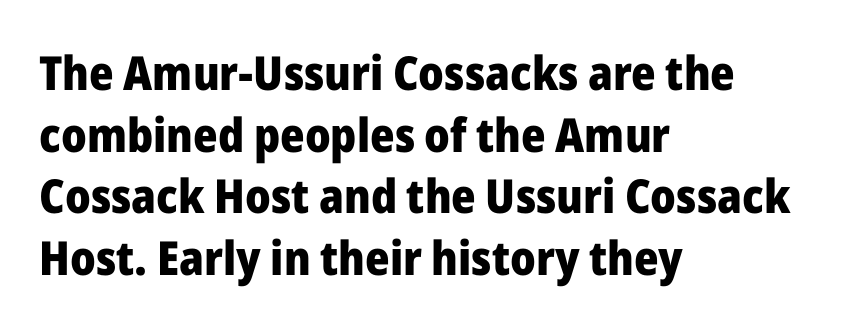
A typesetter would call this proportional, since set widths differ per character. Honestly, the row spacing looks completely unremarkable. This sample uses a sans-serif face. Beneath every word, the page is bare. Line beginnings align vertically; line endings do not. The letters stand straight up with perfectly vertical stems.
